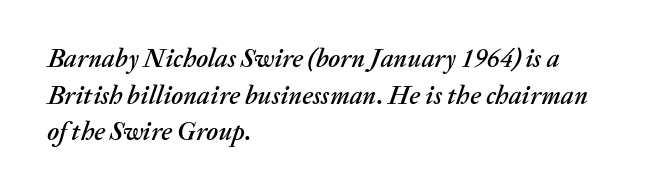
Q: Is the text italic (slanted)? A: Yes, it leans right by about 20 degrees.
Q: Is the text underlined? A: No.
Q: How is the paragraph aligned? A: Left-aligned.
Q: Is the spacing between letters normal or unusually wide? A: Normal.
Q: Is the spacing between lines tight, normal or loose? A: Normal.
